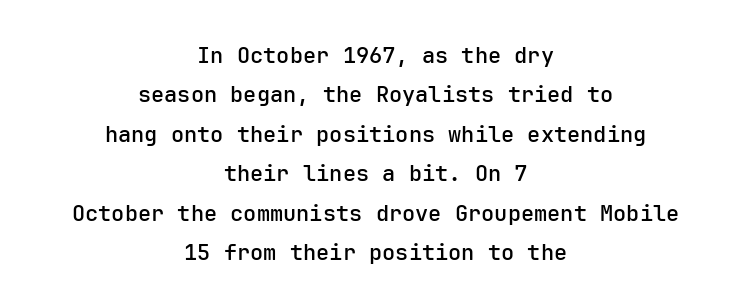
Spacing between characters is what you'd get straight out of the box. Reading down the block, each line starts at a different indent, mirrored at its end. Each glyph is drawn with semibold strokes, heavier than normal yet not fully bold. The space directly below the letters is spotless. Upright lettering throughout.
